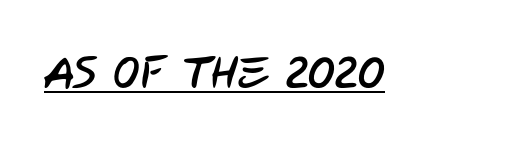
Q: Is the typeface a serif or a sans-serif typeface? A: Sans-serif.
Q: Is the text underlined? A: Yes.
Q: Is the spacing between letters normal or unusually wide? A: Normal.
Q: Width (condensed, normal, or wide)? A: Condensed.
Q: Stroke contrast? A: Low.
Q: x-height? A: Large.
Q: Monospaced? A: No.
